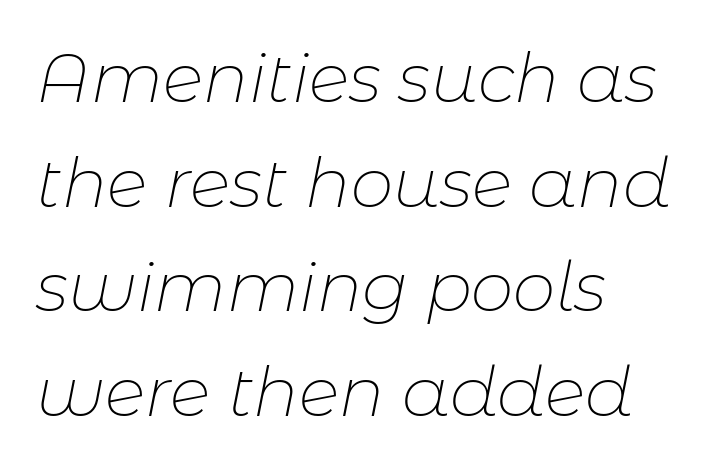
Q: Is the text bold? A: No.
Q: Is the text italic (slanted)? A: Yes, it leans right by about 11 degrees.
Q: Is the text underlined? A: No.
Q: How is the paragraph aligned? A: Left-aligned.
Q: Is the spacing between letters normal or unusually wide? A: Normal.
Q: Is the spacing between lines tight, normal or loose? A: Normal.
Q: Width (condensed, normal, or wide)? A: Normal.
Q: Stroke contrast? A: Low.
Q: x-height? A: Medium.
Q: Monospaced? A: No.
